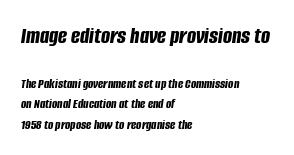
The typesetter chose a ragged-right arrangement here. Letters rest on an invisible, unmarked baseline. Weight: bold. Rows of type keep a routine distance in the vertical direction. Observe the ordinary spacing: letters are neighbours, not strangers.
